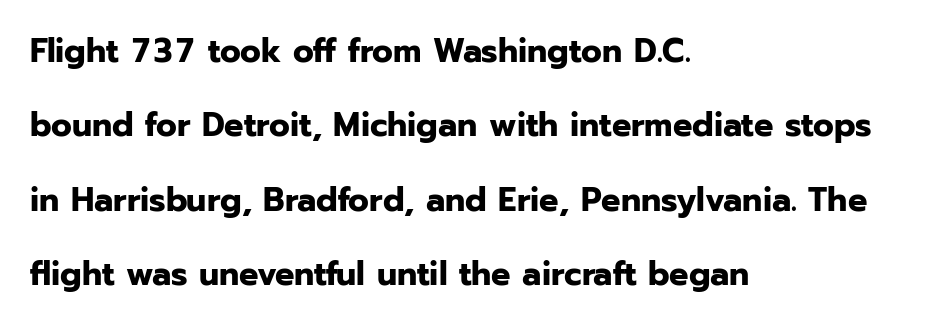
The image shows 34 px bold sans-serif type, upright; set left-aligned, loose line spacing (2.19x), normal letter spacing, not underlined; low stroke contrast and a medium x-height.
